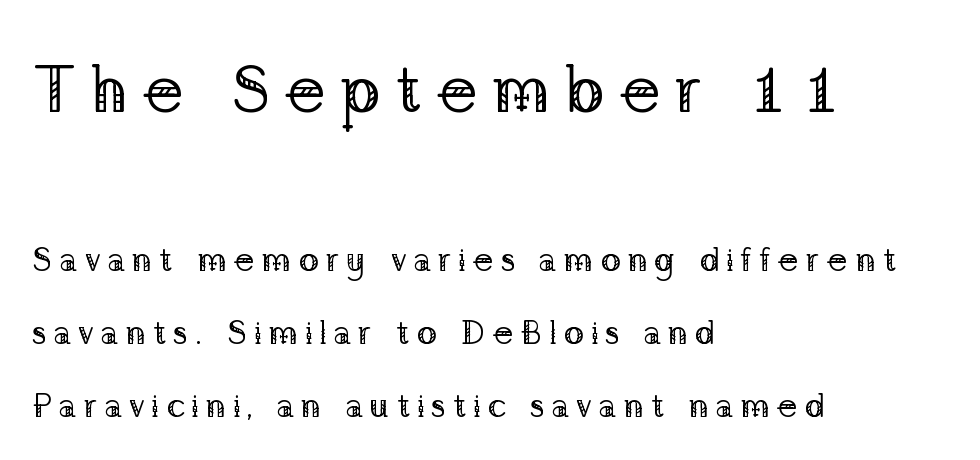
The rendering uses natural spacing where letterforms have individual widths. Note: larger setting up top, smaller setting below. Is there much room between lines? Yes — plenty of vertical air separates them. The letters stand upright; this is a roman face. The lines in this sample share a left origin and differ only in where they stop.
